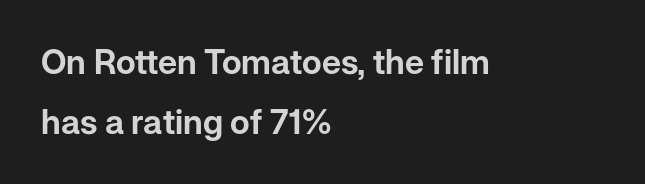
To sum up the face: it is a sans, with no serifs. The glyphs are unaccompanied by any horizontal stroke below them. Nothing unusual about the tracking: characters are spaced as the font intends. Alignment: flush left. Each letter keeps its own natural width here, so spacing adapts to shape. In terms of posture, this sample is upright.
